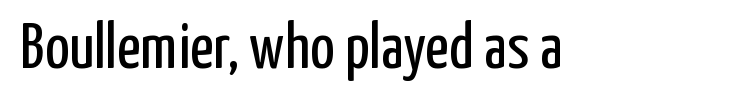
The image shows 65 px regular-weight, condensed sans-serif type, upright; set normal letter spacing, not underlined; low stroke contrast and a medium x-height.
